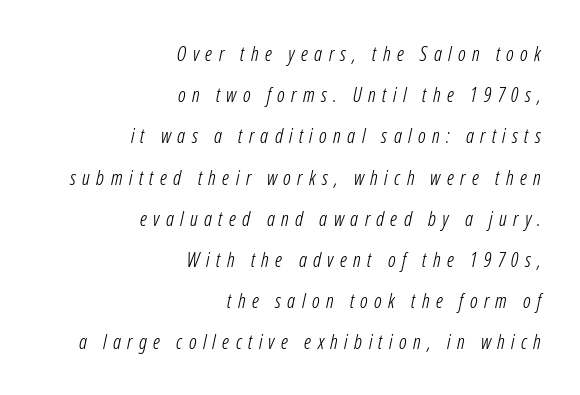
{"italic": "yes", "lean": "right", "slant_degrees": 12, "bold": "no", "underline": "no", "align": "right", "line_spacing": "loose", "line_spacing_ratio": 2.06, "letter_spacing": "wide", "letter_spacing_em": 0.32, "glyph_px": 20}
